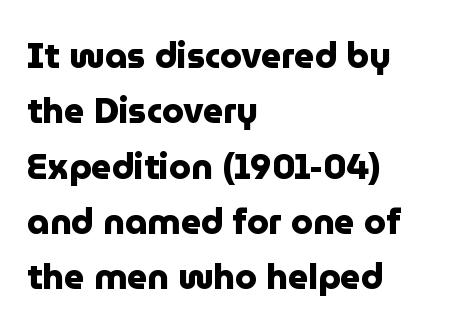
Q: Is the text bold? A: Yes.
Q: Is the text italic (slanted)? A: No, it is upright.
Q: Is the typeface a serif or a sans-serif typeface? A: Sans-serif.
Q: Is the text underlined? A: No.
Q: How is the paragraph aligned? A: Left-aligned.
Q: Is the spacing between letters normal or unusually wide? A: Normal.
Q: Is the spacing between lines tight, normal or loose? A: Normal.
Q: Width (condensed, normal, or wide)? A: Normal.
Q: Stroke contrast? A: Low.
Q: x-height? A: Medium.
Q: Monospaced? A: No.
